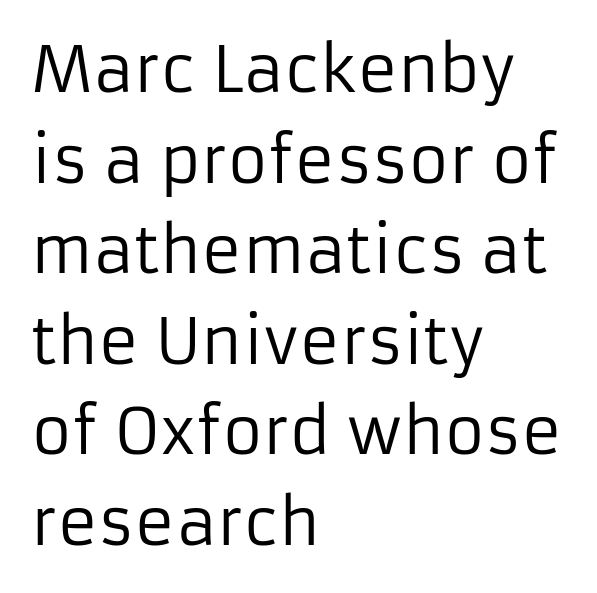
The font sits on the lighter half of the weight spectrum, regular included. Classification — sans serif. Each line starts at the same left margin while the right side varies. Spacing between characters is what you'd get straight out of the box. Is this a fixed-width face? No — the glyphs have proportional, varying widths.
